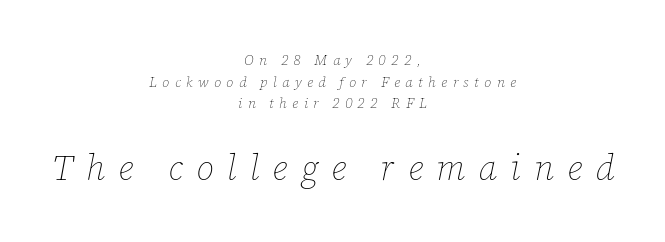
The image shows 35 px thin type, italic (leaning right); set centered, normal line spacing (1.54x), unusually wide letter spacing (+0.38 em), not underlined; the second (bottom) block is 2.5x larger; low stroke contrast and a medium x-height.
